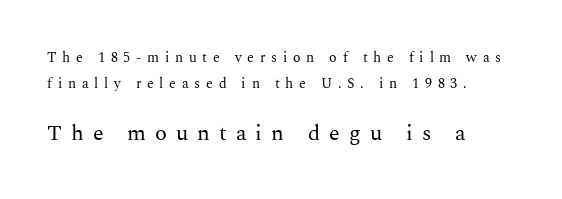
{"italic": "no", "bold": "no", "underline": "no", "align": "left", "line_spacing_ratio": 1.84, "letter_spacing": "wide", "letter_spacing_em": 0.41, "larger_block": "second", "size_ratio": 1.57, "glyph_px": 22}
